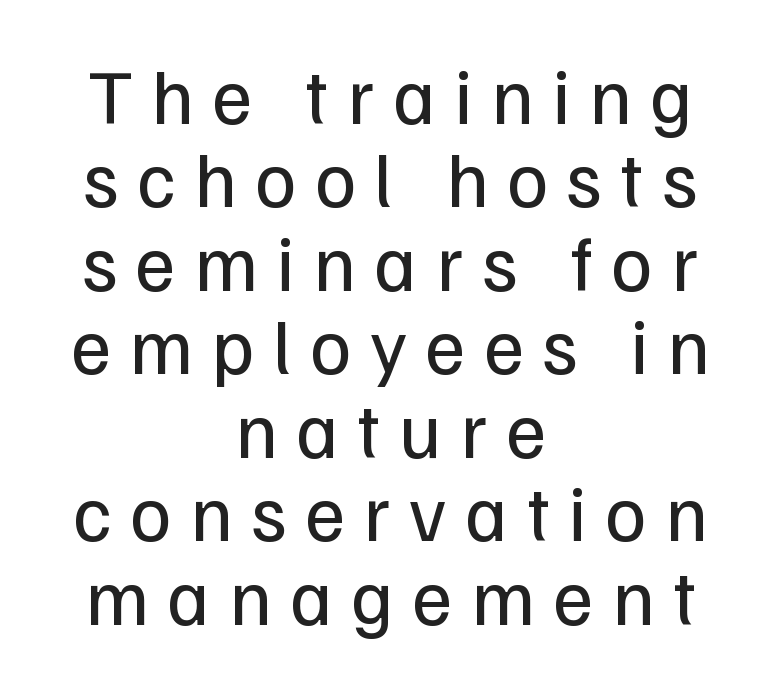
The image shows 78 px regular-weight sans-serif type, upright; set centered, tight line spacing (1.07x), unusually wide letter spacing (+0.24 em), not underlined; low stroke contrast and a medium x-height.
